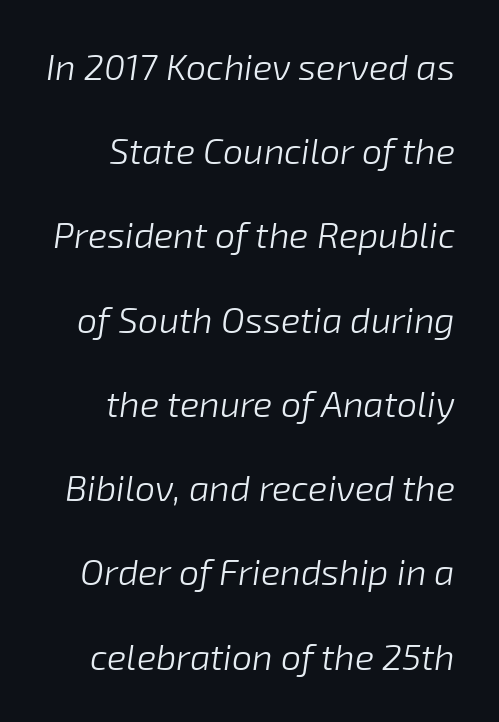
Q: Is the text bold? A: No.
Q: Is the text italic (slanted)? A: Yes, it leans right by about 8 degrees.
Q: Is the text underlined? A: No.
Q: How is the paragraph aligned? A: Right-aligned.
Q: Is the spacing between letters normal or unusually wide? A: Normal.
Q: Is the spacing between lines tight, normal or loose? A: Loose.
Q: Width (condensed, normal, or wide)? A: Normal.
Q: Stroke contrast? A: Low.
Q: x-height? A: Medium.
Q: Monospaced? A: No.
